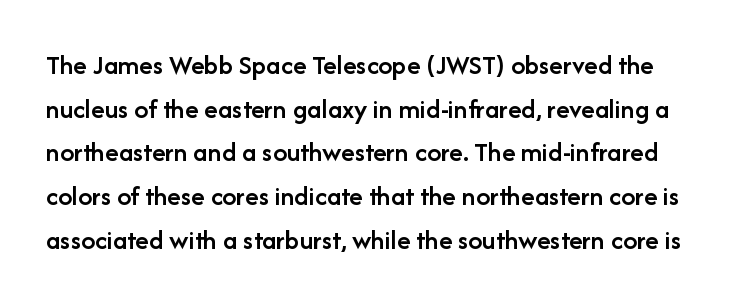
Q: Is the text bold? A: Semi-bold.
Q: Is the text italic (slanted)? A: No, it is upright.
Q: Is the typeface a serif or a sans-serif typeface? A: Sans-serif.
Q: Is the text underlined? A: No.
Q: Is the spacing between letters normal or unusually wide? A: Normal.
Q: Is the spacing between lines tight, normal or loose? A: Normal.
Q: Width (condensed, normal, or wide)? A: Normal.
Q: Stroke contrast? A: Low.
Q: x-height? A: Medium.
Q: Monospaced? A: No.
